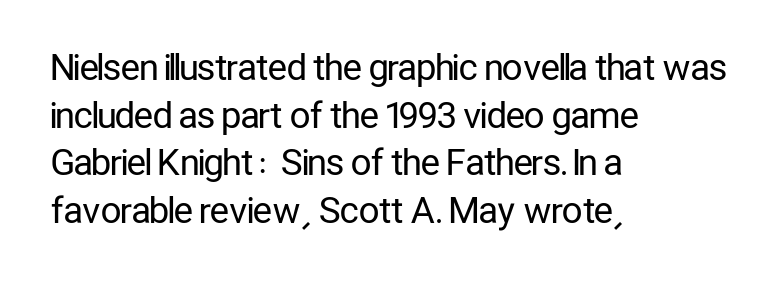
{"serif": "no", "italic": "no", "bold": "no", "weight": "regular", "width": "condensed", "stroke_contrast": "low", "x_height": "medium", "monospaced": "no", "underline": "no", "align": "left", "line_spacing": "normal", "line_spacing_ratio": 1.32, "letter_spacing": "normal", "letter_spacing_em": 0.0, "glyph_px": 36}
